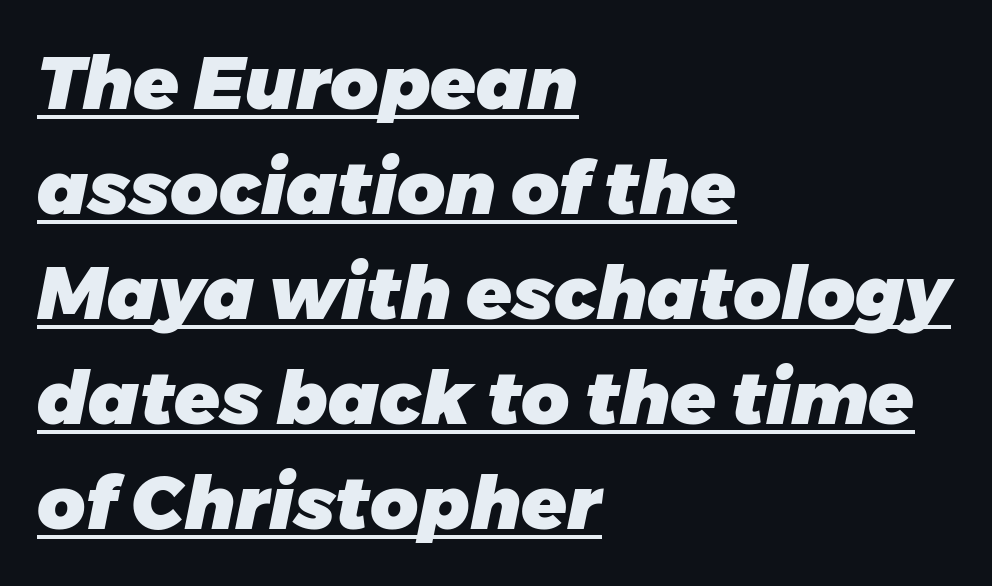
The image shows 74 px heavy type, italic (leaning right); set left-aligned, normal line spacing (1.42x), normal letter spacing, underlined; low stroke contrast and a medium x-height.
